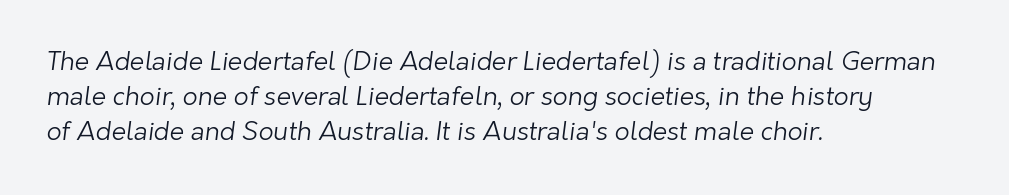
The image shows 26 px text type; set left-aligned, normal line spacing (1.34x), normal letter spacing, not underlined.
